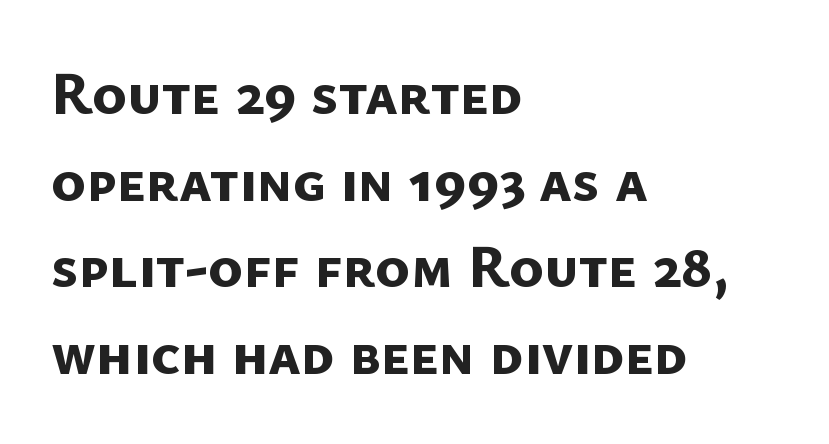
The image shows 59 px bold sans-serif type; set left-aligned, normal line spacing (1.47x), normal letter spacing, not underlined; low stroke contrast and a medium x-height.
